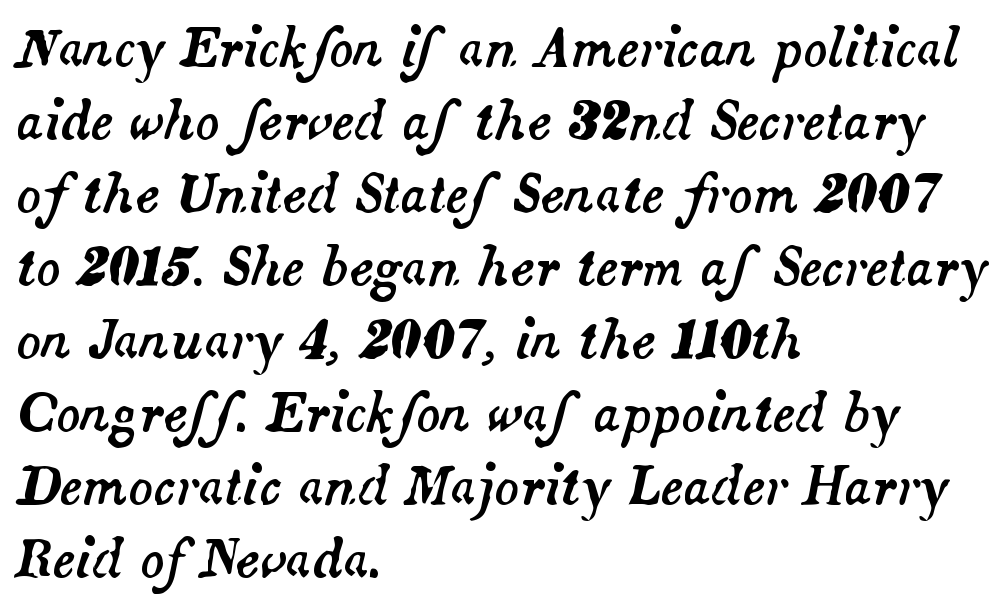
The image shows 51 px text type, italic (leaning right); set left-aligned, normal line spacing (1.43x), normal letter spacing, not underlined; medium stroke contrast and a small x-height.
